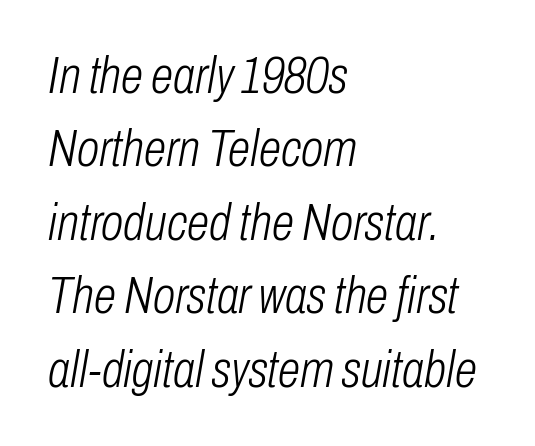
The image shows 51 px light, condensed type, italic (leaning right); set left-aligned, normal line spacing (1.44x), normal letter spacing, not underlined; low stroke contrast and a medium x-height.
